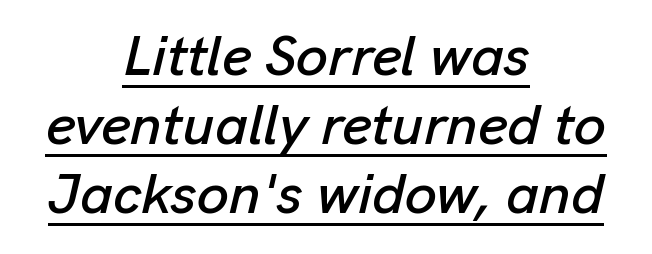
Q: Is the text italic (slanted)? A: Yes, it leans right by about 13 degrees.
Q: Is the text underlined? A: Yes.
Q: How is the paragraph aligned? A: Centered.
Q: Is the spacing between letters normal or unusually wide? A: Normal.
Q: Width (condensed, normal, or wide)? A: Normal.
Q: Stroke contrast? A: Low.
Q: x-height? A: Medium.
Q: Monospaced? A: No.
